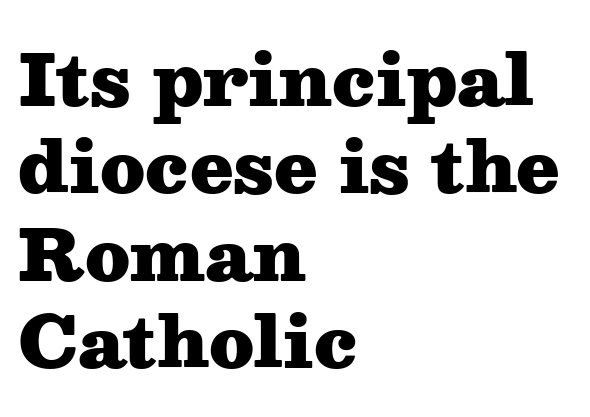
The image shows 70 px heavy, wide serif type, upright; set left-aligned, normal line spacing (1.25x), normal letter spacing, not underlined; medium stroke contrast and a medium x-height.
